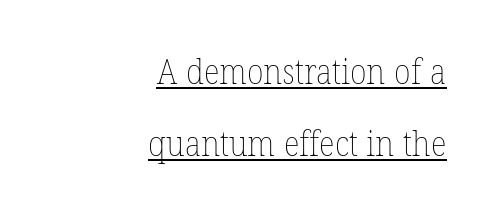
{"bold": "no", "weight": "thin", "width": "normal", "stroke_contrast": "low", "x_height": "medium", "monospaced": "no", "underline": "yes", "align": "right", "line_spacing": "loose", "line_spacing_ratio": 2.12, "letter_spacing": "normal", "letter_spacing_em": 0.0, "glyph_px": 34}
